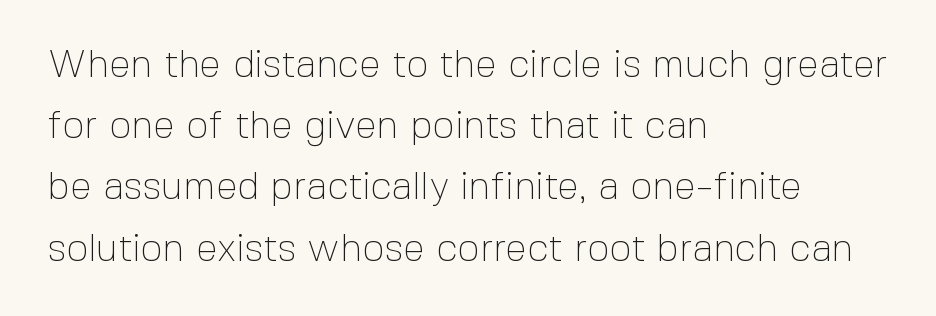
Q: Is the text bold? A: No.
Q: Is the text italic (slanted)? A: No, it is upright.
Q: Is the typeface a serif or a sans-serif typeface? A: Sans-serif.
Q: Is the text underlined? A: No.
Q: How is the paragraph aligned? A: Left-aligned.
Q: Is the spacing between letters normal or unusually wide? A: Normal.
Q: Is the spacing between lines tight, normal or loose? A: Normal.
Q: Width (condensed, normal, or wide)? A: Normal.
Q: x-height? A: Medium.
Q: Monospaced? A: No.
